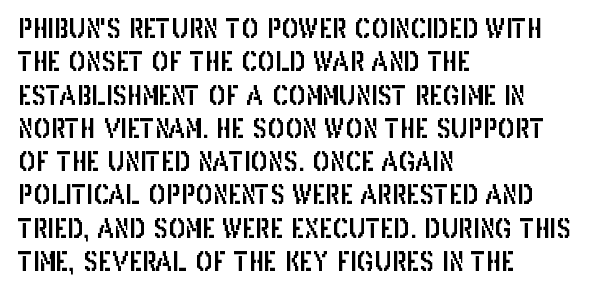
The image shows 26 px text type, upright; set left-aligned, normal line spacing (1.28x), normal letter spacing, not underlined.
